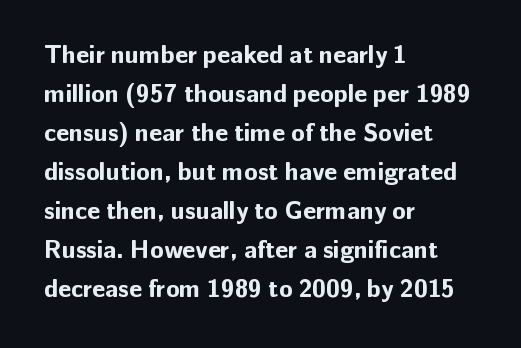
Q: Is the text bold? A: Yes.
Q: Is the text italic (slanted)? A: No, it is upright.
Q: Is the text underlined? A: No.
Q: How is the paragraph aligned? A: Left-aligned.
Q: Is the spacing between letters normal or unusually wide? A: Normal.
Q: Is the spacing between lines tight, normal or loose? A: Normal.
